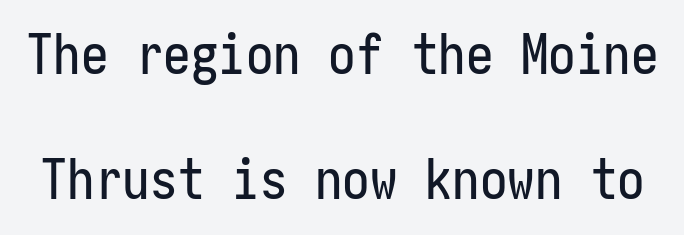
{"serif": "no", "italic": "no", "width": "condensed", "stroke_contrast": "low", "x_height": "medium", "underline": "no", "line_spacing": "loose", "line_spacing_ratio": 2.27, "letter_spacing": "normal", "letter_spacing_em": 0.0, "glyph_px": 55}
